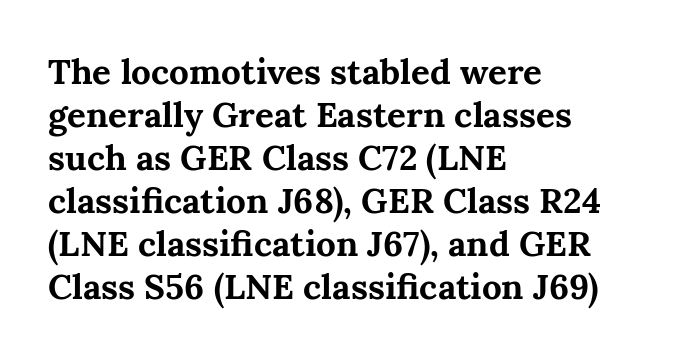
Examine the stroke ends and you'll spot serifs. The lettering holds an erect, upright posture throughout. How are the letters spaced? Ordinarily, with no added tracking. Leftover space on each line is placed entirely after the last word. Is this a fixed-width face? No — the glyphs have proportional, varying widths. Check under the words: just untouched page.
